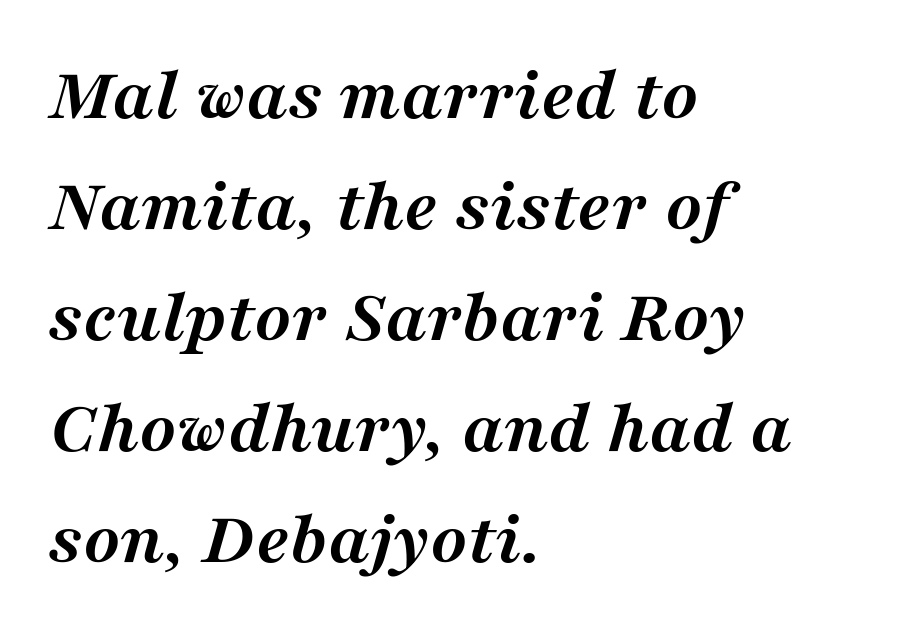
{"serif": "yes", "italic": "yes", "lean": "right", "slant_degrees": 16, "bold": "yes", "weight": "semibold", "width": "normal", "stroke_contrast": "medium", "x_height": "medium", "monospaced": "no", "underline": "no", "align": "left", "line_spacing": "normal", "line_spacing_ratio": 1.44, "letter_spacing": "normal", "letter_spacing_em": 0.0, "glyph_px": 77}
